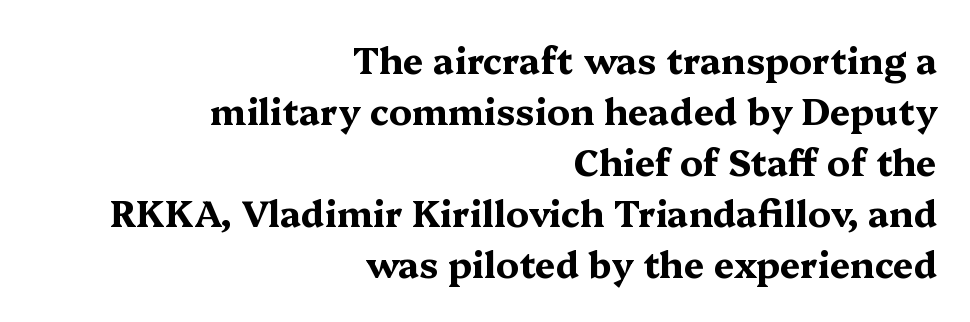
{"serif": "yes", "italic": "no", "bold": "yes", "weight": "bold", "width": "wide", "stroke_contrast": "medium", "x_height": "medium", "monospaced": "no", "underline": "no", "align": "right", "line_spacing": "normal", "line_spacing_ratio": 1.42, "letter_spacing": "normal", "letter_spacing_em": 0.0, "glyph_px": 36}
